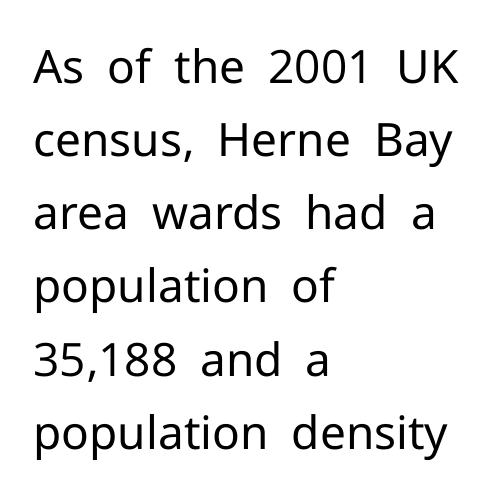
{"serif": "no", "italic": "no", "bold": "no", "weight": "regular", "width": "normal", "stroke_contrast": "low", "x_height": "medium", "monospaced": "no", "underline": "no", "align": "left", "line_spacing": "normal", "line_spacing_ratio": 1.59, "letter_spacing": "normal", "letter_spacing_em": 0.0, "glyph_px": 46}
